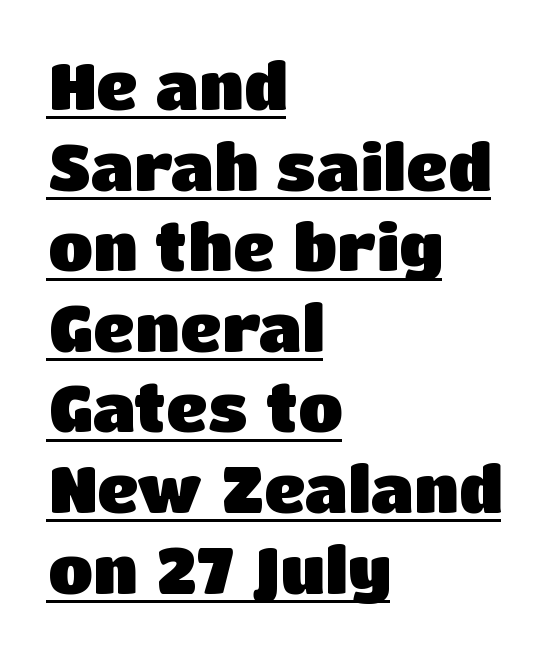
The image shows 65 px heavy sans-serif type, upright; set left-aligned, line spacing 1.24x, normal letter spacing, underlined; low stroke contrast and a large x-height.
